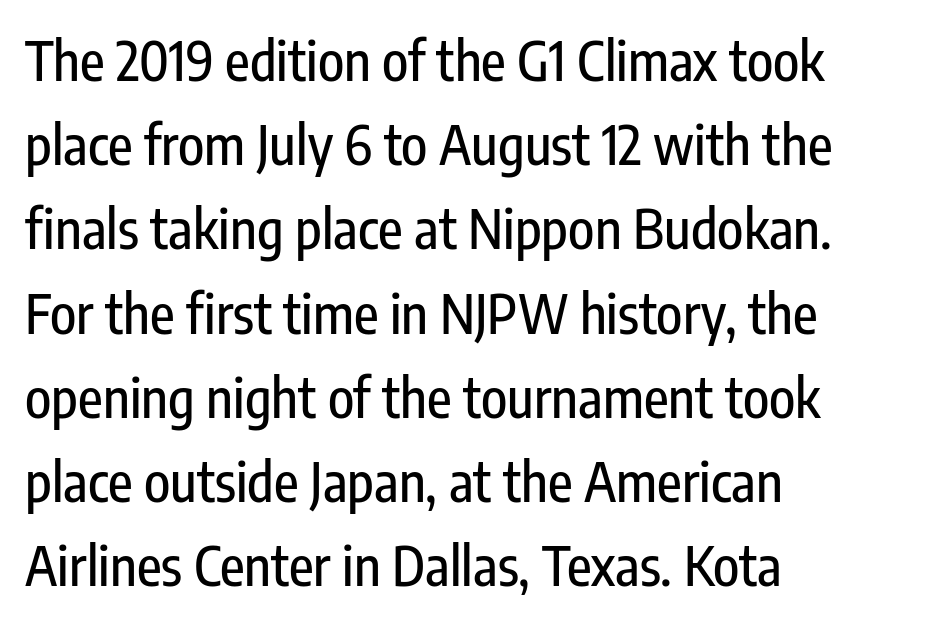
{"serif": "no", "italic": "no", "width": "condensed", "stroke_contrast": "low", "x_height": "medium", "monospaced": "no", "underline": "no", "align": "left", "line_spacing": "normal", "line_spacing_ratio": 1.56, "letter_spacing": "normal", "letter_spacing_em": 0.0, "glyph_px": 54}
